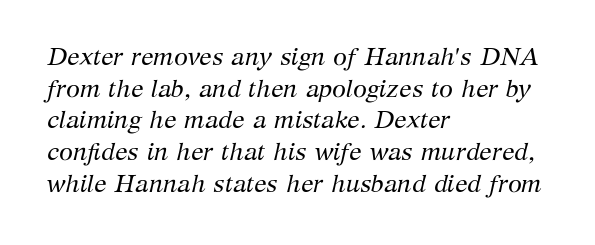
{"italic": "yes", "lean": "right", "slant_degrees": 12, "bold": "no", "underline": "no", "align": "left", "line_spacing": "normal", "line_spacing_ratio": 1.27, "letter_spacing": "normal", "letter_spacing_em": 0.0, "glyph_px": 25}
